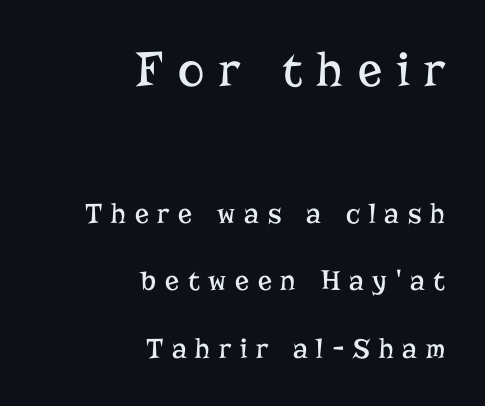
Q: Is the text bold? A: No.
Q: Is the text italic (slanted)? A: No, it is upright.
Q: Is the typeface a serif or a sans-serif typeface? A: Serif.
Q: Is the text underlined? A: No.
Q: How is the paragraph aligned? A: Right-aligned.
Q: Is the spacing between letters normal or unusually wide? A: Unusually wide.
Q: Is the spacing between lines tight, normal or loose? A: Loose.
Q: Which block of text is set in a larger size, the first (top) or the second (bottom)? A: The first (top) one.
Q: Width (condensed, normal, or wide)? A: Normal.
Q: Stroke contrast? A: Low.
Q: x-height? A: Medium.
Q: Monospaced? A: No.
